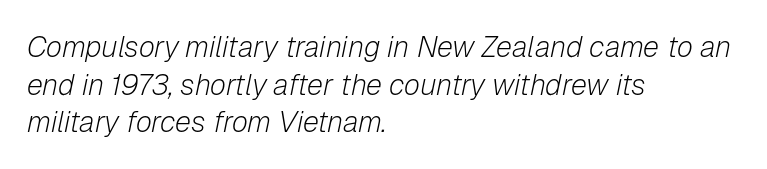
The image shows 29 px light type, italic (leaning right); set left-aligned, normal line spacing (1.3x), normal letter spacing, not underlined; low stroke contrast and a medium x-height.
